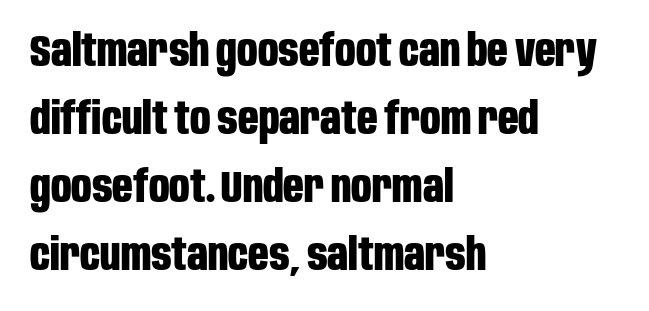
{"serif": "no", "italic": "no", "bold": "yes", "weight": "bold", "width": "condensed", "stroke_contrast": "low", "x_height": "large", "monospaced": "no", "underline": "no", "align": "left", "line_spacing": "normal", "line_spacing_ratio": 1.51, "letter_spacing": "normal", "letter_spacing_em": 0.0, "glyph_px": 45}
